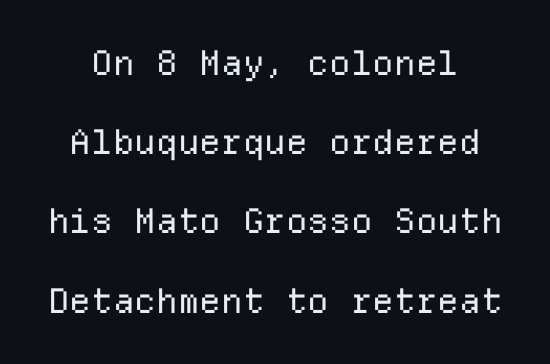
{"serif": "no", "italic": "no", "bold": "no", "weight": "regular", "width": "normal", "stroke_contrast": "low", "x_height": "medium", "monospaced": "yes", "underline": "no", "line_spacing": "loose", "line_spacing_ratio": 2.33, "letter_spacing": "normal", "letter_spacing_em": 0.0, "glyph_px": 34}
